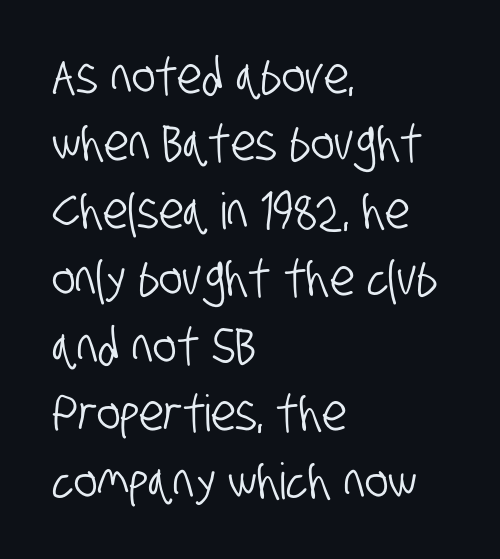
Q: Is the typeface a serif or a sans-serif typeface? A: Sans-serif.
Q: Is the text underlined? A: No.
Q: How is the paragraph aligned? A: Left-aligned.
Q: Is the spacing between letters normal or unusually wide? A: Normal.
Q: Is the spacing between lines tight, normal or loose? A: Normal.
Q: Width (condensed, normal, or wide)? A: Condensed.
Q: Stroke contrast? A: Low.
Q: x-height? A: Large.
Q: Monospaced? A: No.
